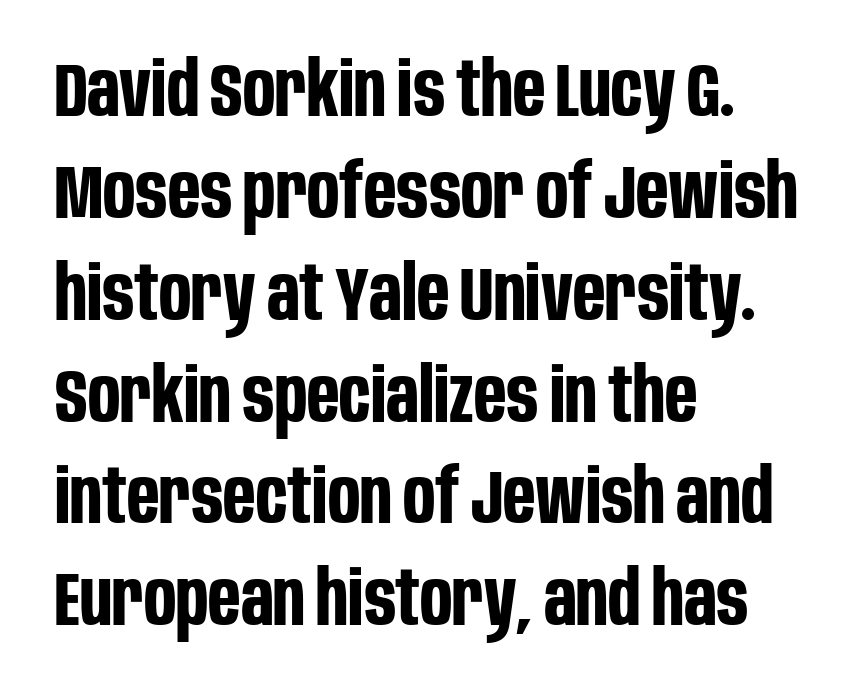
The image shows 76 px bold, condensed sans-serif type, upright; set left-aligned, normal line spacing (1.34x), normal letter spacing, not underlined; low stroke contrast and a large x-height.
